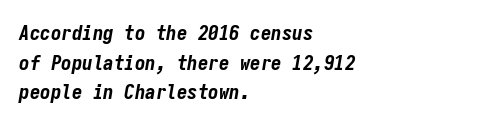
Words appear dense and cohesive because spacing is normal. The axis of the letterforms is tilted away from vertical. Left-aligned paragraph, ragged on the right. The rendering uses a bold face; every stroke is thick and dark.
